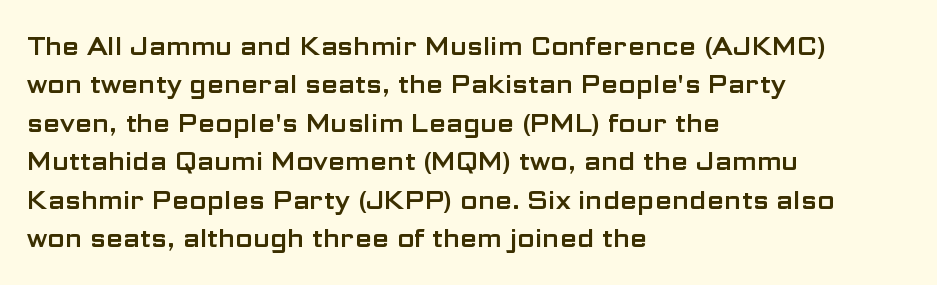
{"italic": "no", "underline": "no", "align": "left", "line_spacing": "normal", "line_spacing_ratio": 1.54, "letter_spacing": "normal", "letter_spacing_em": 0.0, "glyph_px": 25}
